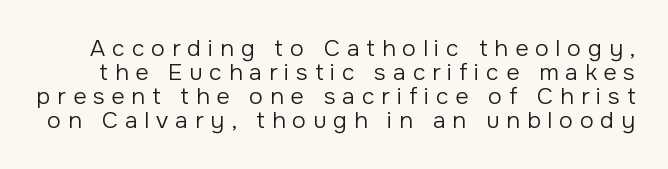
Underlining? Definitely not there. Upright lettering throughout. Baseline-to-baseline distance is barely more than the letter height. Each stroke keeps to a modest, everyday thickness or less.
